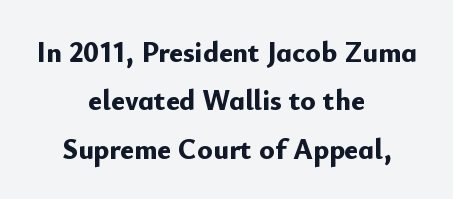
{"serif": "no", "italic": "no", "bold": "yes", "weight": "bold", "width": "normal", "stroke_contrast": "low", "x_height": "small", "monospaced": "no", "underline": "no", "align": "center", "line_spacing": "normal", "line_spacing_ratio": 1.67, "letter_spacing": "normal", "letter_spacing_em": 0.0, "glyph_px": 29}
